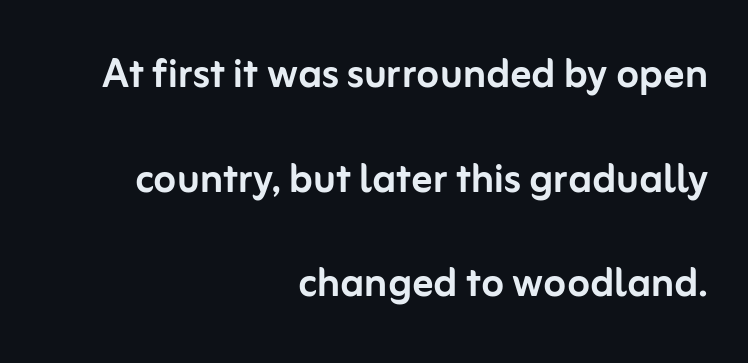
{"serif": "no", "italic": "no", "width": "normal", "stroke_contrast": "low", "x_height": "medium", "monospaced": "no", "underline": "no", "align": "right", "line_spacing": "loose", "line_spacing_ratio": 2.01, "letter_spacing": "normal", "letter_spacing_em": 0.0, "glyph_px": 52}
